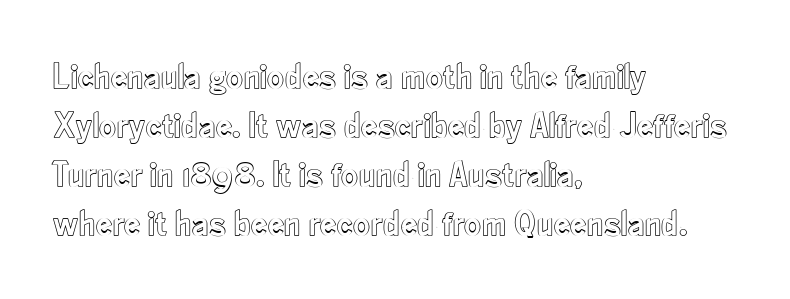
{"italic": "no", "width": "condensed", "x_height": "small", "monospaced": "no", "underline": "no", "align": "left", "line_spacing": "normal", "line_spacing_ratio": 1.32, "letter_spacing": "normal", "letter_spacing_em": 0.0, "glyph_px": 37}
